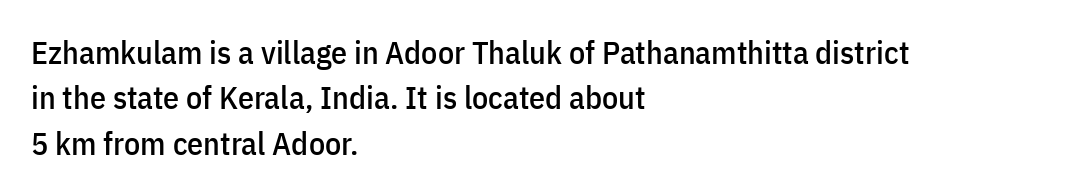
The image shows 32 px condensed sans-serif type, upright; set left-aligned, normal line spacing (1.42x), normal letter spacing, not underlined; low stroke contrast and a medium x-height.
